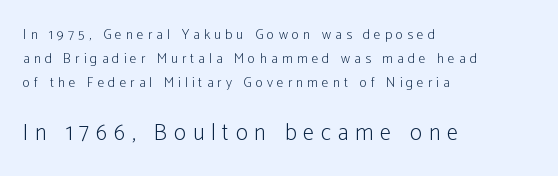
The image shows 23 px text type, upright; set left-aligned, line spacing 1.72x, unusually wide letter spacing (+0.29 em), not underlined; the second (bottom) block is 1.64x larger.
